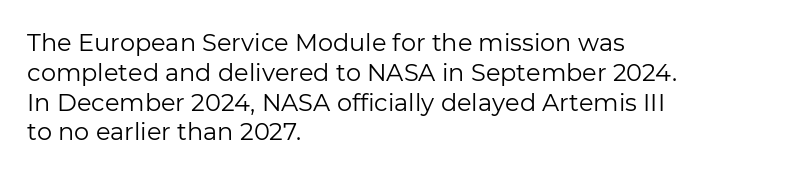
The image shows 24 px text type, upright; set left-aligned, line spacing 1.24x, normal letter spacing, not underlined.
